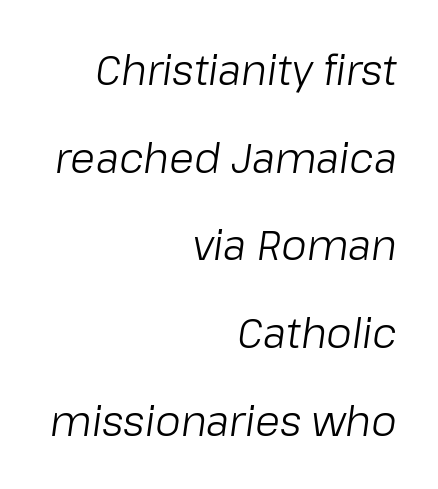
Q: Is the text bold? A: No.
Q: Is the text italic (slanted)? A: Yes, it leans right by about 8 degrees.
Q: Is the text underlined? A: No.
Q: How is the paragraph aligned? A: Right-aligned.
Q: Is the spacing between letters normal or unusually wide? A: Normal.
Q: Is the spacing between lines tight, normal or loose? A: Loose.
Q: Width (condensed, normal, or wide)? A: Normal.
Q: Stroke contrast? A: Low.
Q: x-height? A: Medium.
Q: Monospaced? A: No.
